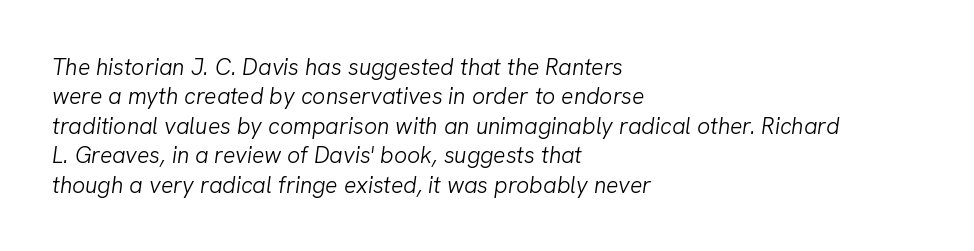
Q: Is the text bold? A: No.
Q: Is the text italic (slanted)? A: Yes, it leans right by about 8 degrees.
Q: Is the text underlined? A: No.
Q: How is the paragraph aligned? A: Left-aligned.
Q: Is the spacing between letters normal or unusually wide? A: Normal.
Q: Is the spacing between lines tight, normal or loose? A: Normal.
